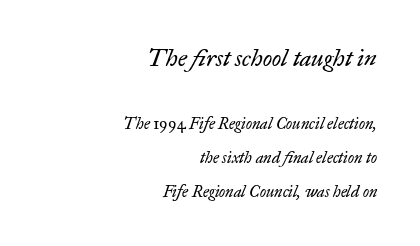
Q: Is the text bold? A: No.
Q: Is the text italic (slanted)? A: Yes, it leans right by about 17 degrees.
Q: Is the text underlined? A: No.
Q: How is the paragraph aligned? A: Right-aligned.
Q: Is the spacing between letters normal or unusually wide? A: Normal.
Q: Is the spacing between lines tight, normal or loose? A: Loose.
Q: Which block of text is set in a larger size, the first (top) or the second (bottom)? A: The first (top) one.
